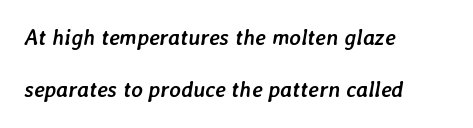
{"italic": "yes", "lean": "right", "slant_degrees": 7, "bold": "yes", "underline": "no", "align": "left", "line_spacing": "loose", "line_spacing_ratio": 2.37, "letter_spacing": "normal", "letter_spacing_em": 0.0, "glyph_px": 22}
